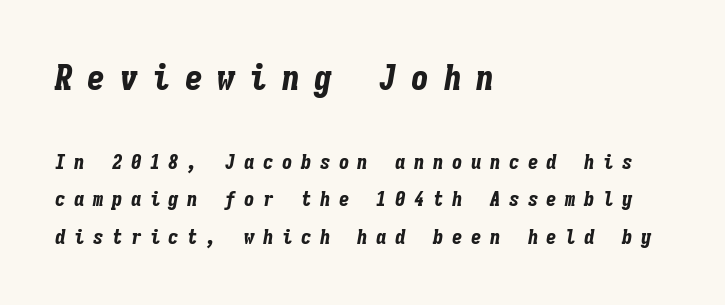
The gap between lines stays unmarked. This sample is left-justified, so line endings fall wherever the words run out. Compare the two chunks: the upper has the greater cap height. The passage shown is typed in a monospace face where columns stay perfectly aligned.
